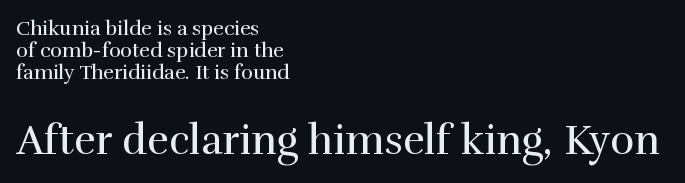
The image shows 41 px regular-weight serif type, upright; set left-aligned, tight line spacing (1.11x), normal letter spacing, not underlined; the second (bottom) block is 2.05x larger; a medium x-height.
